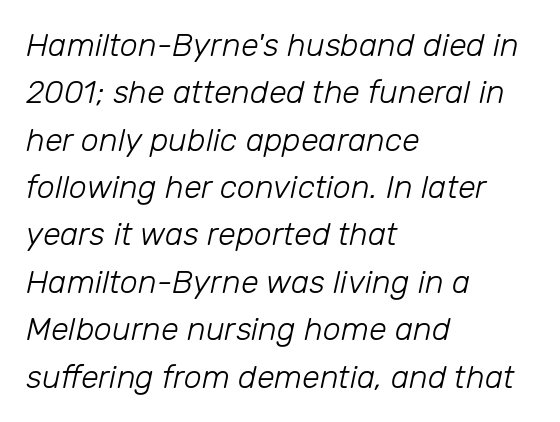
Observe the lean: these are italic letterforms. Left-aligned paragraph, ragged on the right. Has an underline been added? It has not. Unbolded letterforms with no extra heft. Students, note that the glyphs here touch the page at normal intervals.
